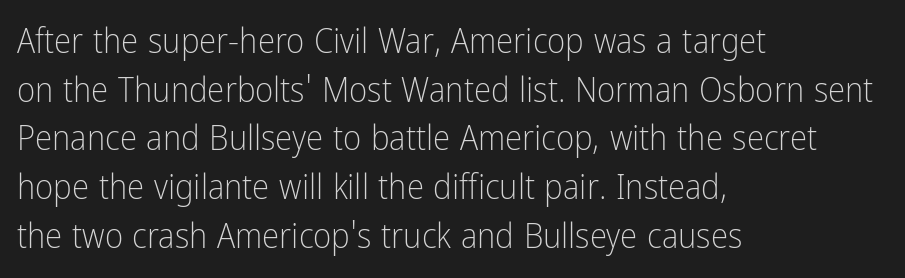
{"serif": "no", "italic": "no", "bold": "no", "weight": "light", "width": "condensed", "stroke_contrast": "low", "x_height": "medium", "monospaced": "no", "underline": "no", "align": "left", "line_spacing": "normal", "line_spacing_ratio": 1.39, "letter_spacing": "normal", "letter_spacing_em": 0.0, "glyph_px": 35}
